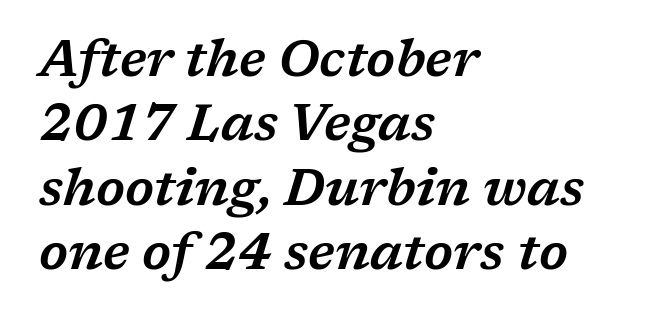
What stands out about the letter spacing? Nothing — it is the standard amount. Looks like regular typesetting: each glyph gets only the width it needs. This sample keeps an unexceptional amount of space between lines. Left-aligned paragraph, ragged on the right. This sample uses a serif face. These lines were composed using italics.
